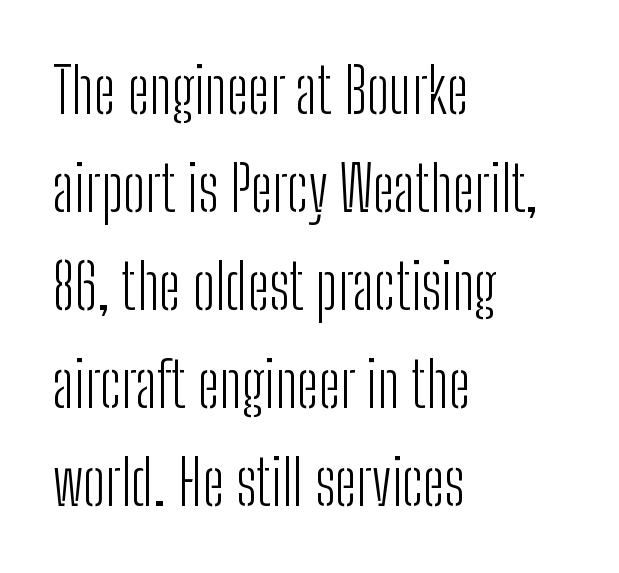
{"serif": "no", "italic": "no", "bold": "no", "weight": "light", "width": "condensed", "stroke_contrast": "low", "x_height": "medium", "monospaced": "no", "underline": "no", "align": "left", "line_spacing": "normal", "line_spacing_ratio": 1.58, "letter_spacing": "normal", "letter_spacing_em": 0.0, "glyph_px": 62}
